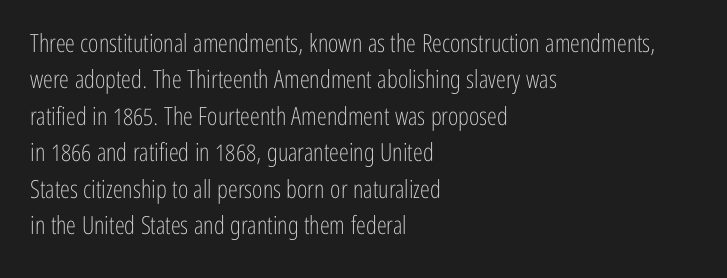
{"italic": "no", "bold": "no", "underline": "no", "align": "left", "line_spacing": "normal", "line_spacing_ratio": 1.46, "letter_spacing": "normal", "letter_spacing_em": 0.0, "glyph_px": 25}
